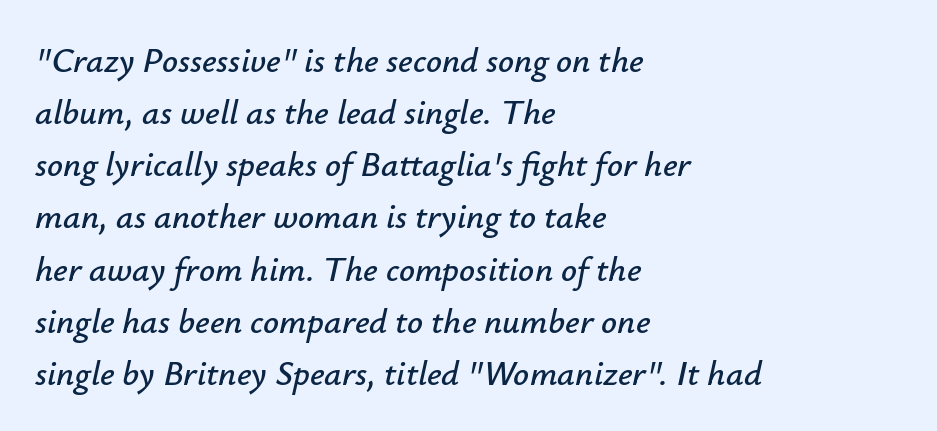
There's an unmistakable incline to the writing here. Inter-character spacing is left at the font's built-in metrics. Visually the block forms a straight wall on the left and a jagged coastline on the right. Varying glyph widths throughout — classic text-font behaviour. Lines of text with bare space underneath.
